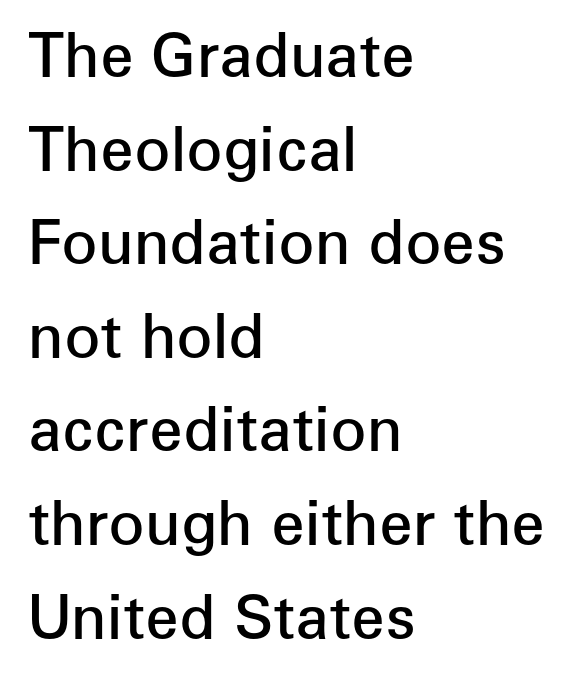
Q: Is the text bold? A: Semi-bold.
Q: Is the text italic (slanted)? A: No, it is upright.
Q: Is the typeface a serif or a sans-serif typeface? A: Sans-serif.
Q: Is the text underlined? A: No.
Q: How is the paragraph aligned? A: Left-aligned.
Q: Is the spacing between letters normal or unusually wide? A: Normal.
Q: Is the spacing between lines tight, normal or loose? A: Normal.
Q: Width (condensed, normal, or wide)? A: Normal.
Q: Stroke contrast? A: Low.
Q: x-height? A: Medium.
Q: Monospaced? A: No.
